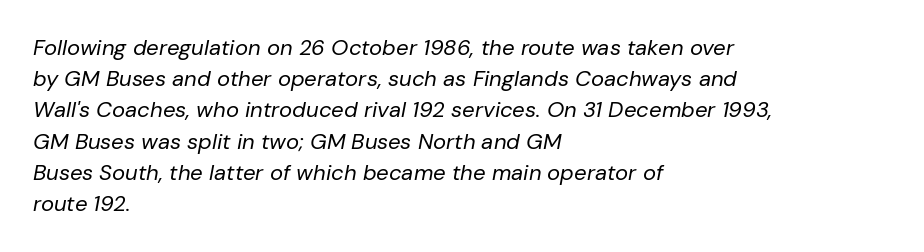
The image shows 22 px text type, italic (leaning right); set left-aligned, normal line spacing (1.42x), normal letter spacing, not underlined.
